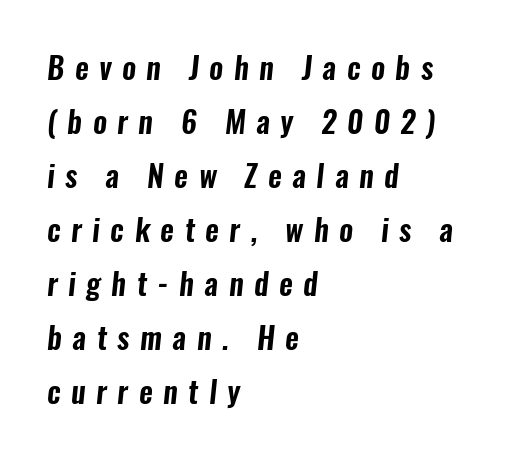
{"serif": "no", "width": "condensed", "stroke_contrast": "low", "x_height": "medium", "monospaced": "no", "underline": "no", "align": "left", "line_spacing_ratio": 1.8, "letter_spacing": "wide", "letter_spacing_em": 0.35, "glyph_px": 30}
